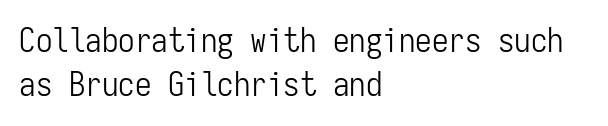
The image shows 33 px light, condensed sans-serif type, upright, monospaced; set left-aligned, normal line spacing (1.34x), normal letter spacing, not underlined; low stroke contrast and a medium x-height.
